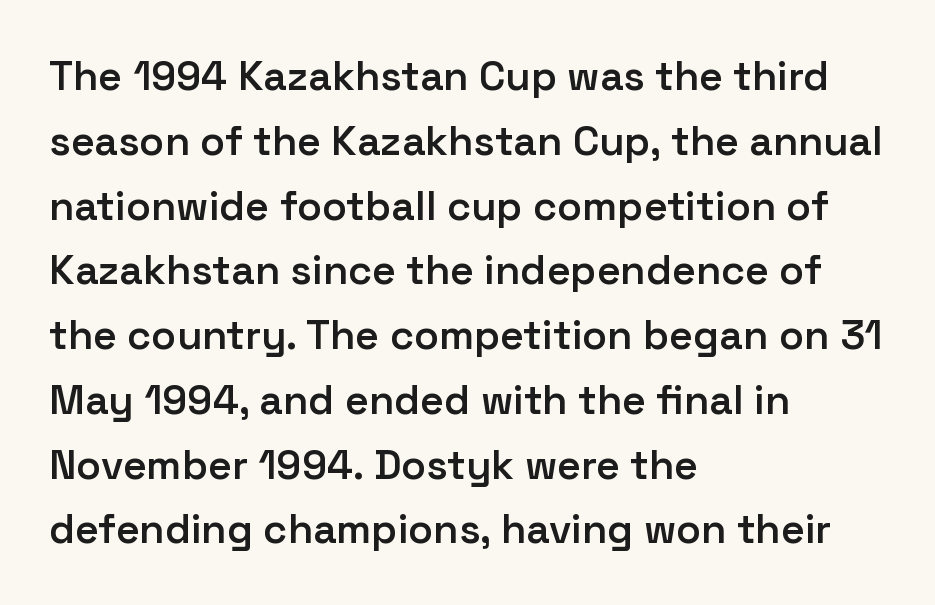
{"serif": "no", "italic": "no", "bold": "semi", "weight": "semibold", "width": "normal", "stroke_contrast": "low", "x_height": "medium", "monospaced": "no", "underline": "no", "align": "left", "line_spacing": "normal", "line_spacing_ratio": 1.58, "letter_spacing": "normal", "letter_spacing_em": 0.0, "glyph_px": 41}
